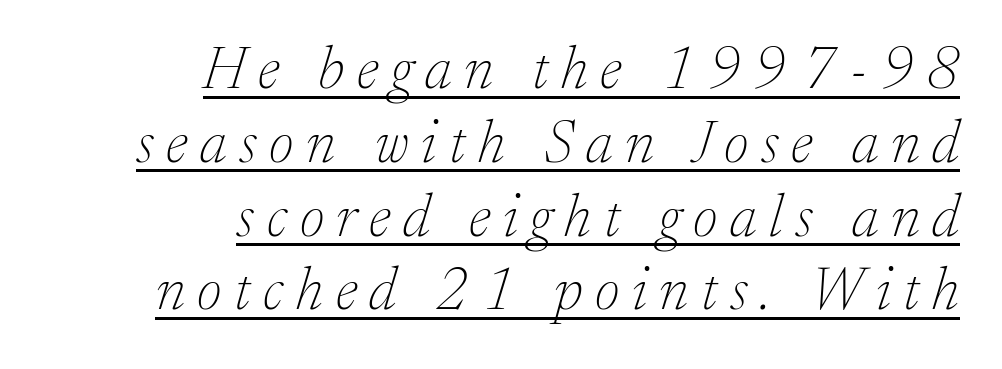
Is this a fixed-width face? No — the glyphs have proportional, varying widths. Looks like someone drew a line under every word here. Caption: multi-line text, flush right, ragged left. The lettering tilts uniformly, giving the passage an italic look.
